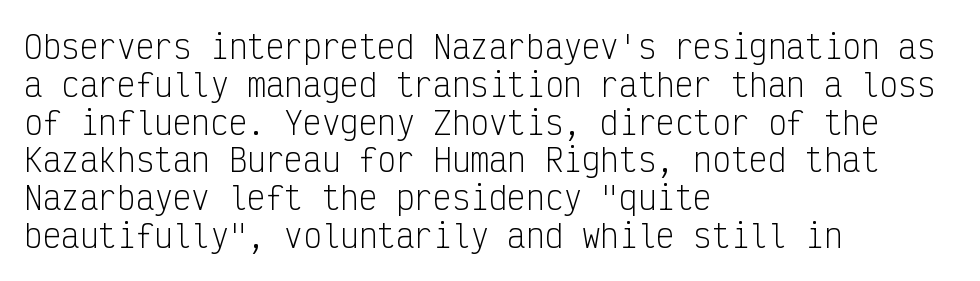
Q: Is the text bold? A: No.
Q: Is the text italic (slanted)? A: No, it is upright.
Q: Is the typeface a serif or a sans-serif typeface? A: Sans-serif.
Q: Is the text underlined? A: No.
Q: How is the paragraph aligned? A: Left-aligned.
Q: Is the spacing between letters normal or unusually wide? A: Normal.
Q: Width (condensed, normal, or wide)? A: Condensed.
Q: Stroke contrast? A: Low.
Q: x-height? A: Medium.
Q: Monospaced? A: Yes.
